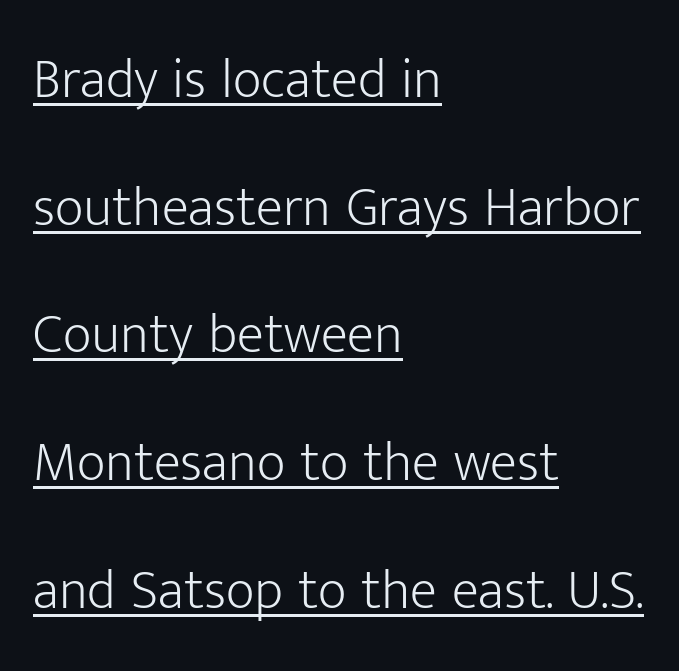
Compared with typical body copy, the letter spacing here is the same. No heavy texture on the line: the type isn't bold. This sample has the flowing, uneven cadence of proportional lettering. Does the lettering tilt? It doesn't — this is upright. Each new line begins a long way beneath the previous one.
